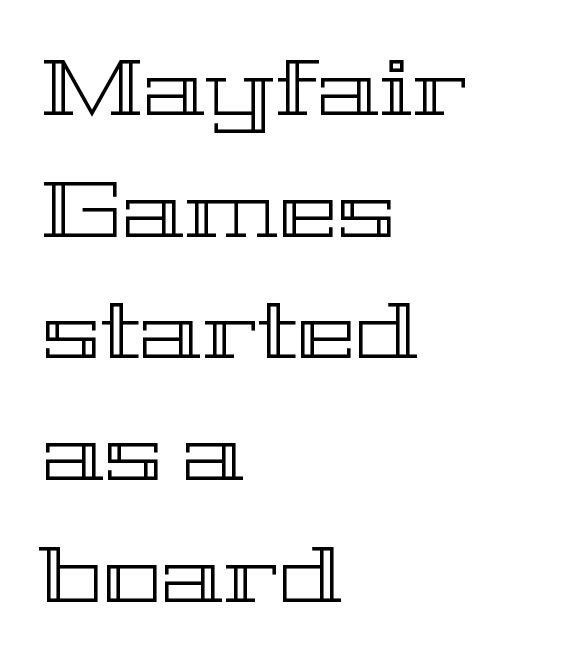
The image shows 79 px wide type, upright; set left-aligned, normal line spacing (1.54x), normal letter spacing, not underlined; a medium x-height.
